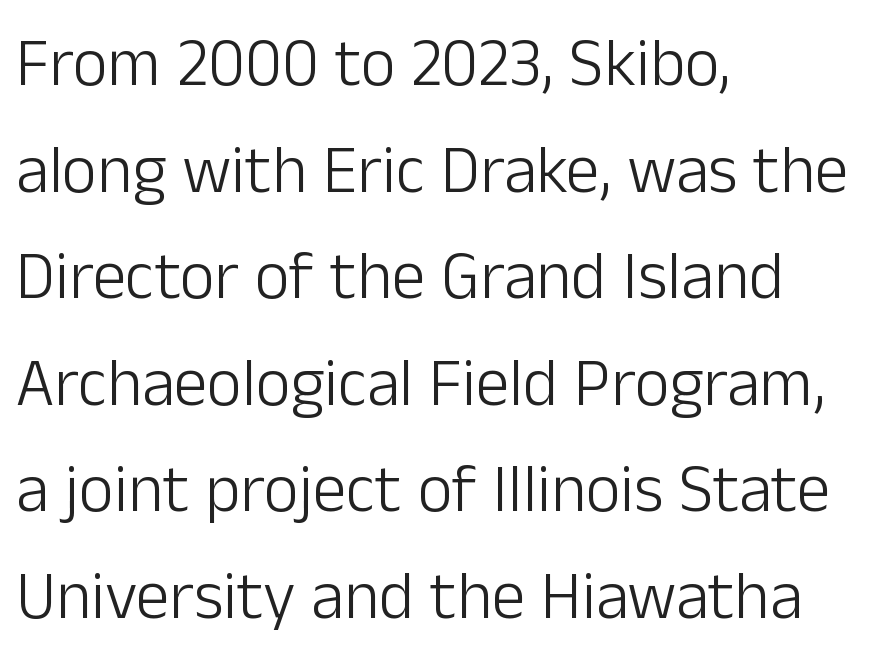
Every row of glyphs begins at an identical x-position on the left. Reading down the column, the eye jumps a familiar distance to each next line. Each stroke keeps to a modest, everyday thickness or less. Nobody touched the tracking dial on this one. In terms of posture, this sample is upright. Check where the strokes stop: nothing finishes them off — pure sans.
